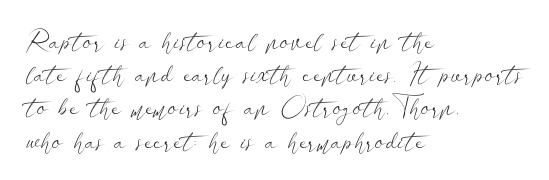
The image shows 27 px text type; set left-aligned, line spacing 1.23x, normal letter spacing, not underlined.
